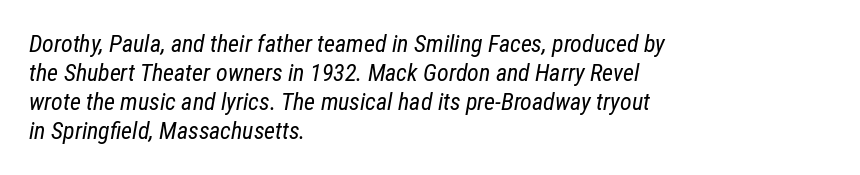
{"italic": "yes", "lean": "right", "slant_degrees": 12, "bold": "no", "underline": "no", "align": "left", "line_spacing_ratio": 1.21, "letter_spacing": "normal", "letter_spacing_em": 0.0, "glyph_px": 24}
